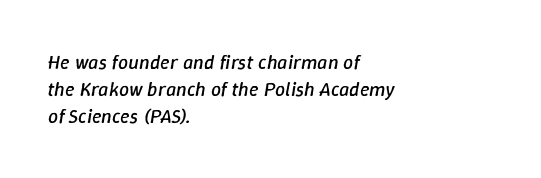
Q: Is the text bold? A: No.
Q: Is the text italic (slanted)? A: Yes, it leans right by about 9 degrees.
Q: Is the text underlined? A: No.
Q: How is the paragraph aligned? A: Left-aligned.
Q: Is the spacing between letters normal or unusually wide? A: Normal.
Q: Is the spacing between lines tight, normal or loose? A: Normal.
